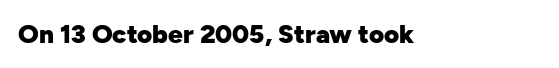
{"italic": "no", "bold": "yes", "underline": "no", "letter_spacing": "normal", "letter_spacing_em": 0.0, "glyph_px": 26}
